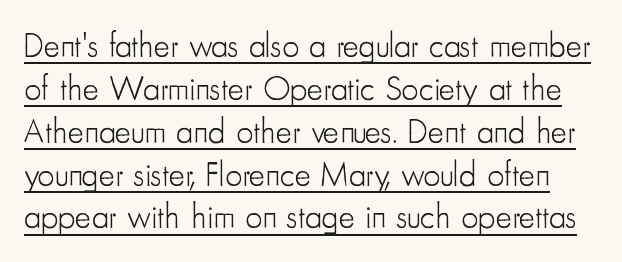
The image shows 34 px light, condensed sans-serif type, upright; set normal line spacing (1.26x), normal letter spacing, underlined; low stroke contrast and a small x-height.
